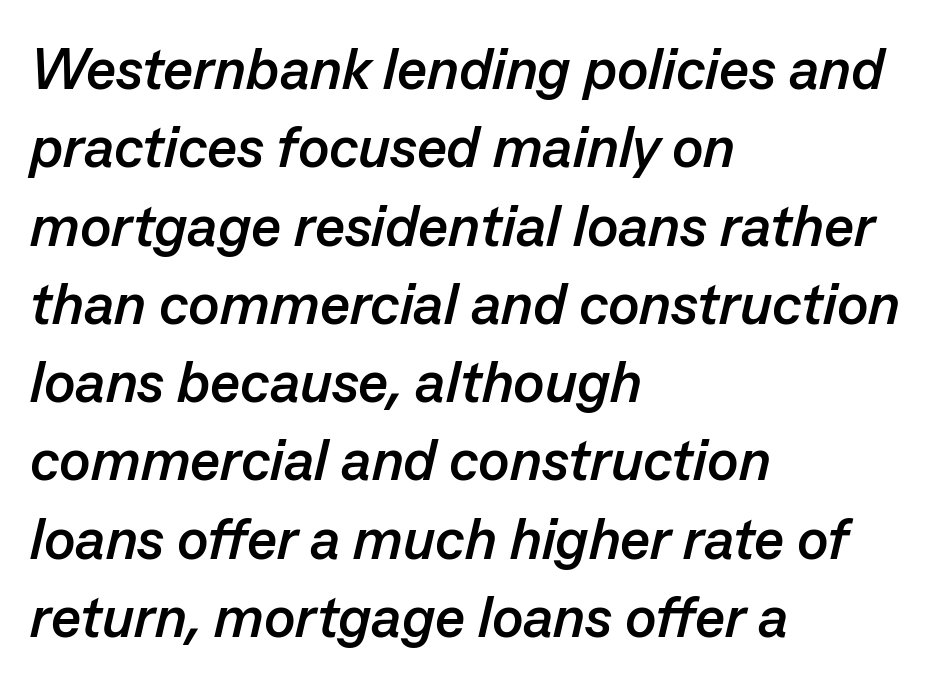
The image shows 58 px semibold type, italic (leaning right); set left-aligned, normal line spacing (1.35x), normal letter spacing, not underlined; low stroke contrast and a medium x-height.
